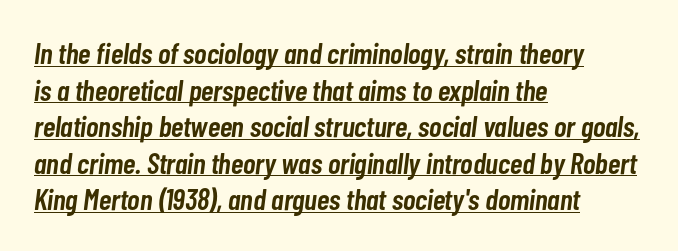
Q: Is the text bold? A: Semi-bold.
Q: Is the text italic (slanted)? A: Yes, it leans right by about 7 degrees.
Q: Is the text underlined? A: Yes.
Q: How is the paragraph aligned? A: Left-aligned.
Q: Is the spacing between letters normal or unusually wide? A: Normal.
Q: Width (condensed, normal, or wide)? A: Condensed.
Q: Stroke contrast? A: Low.
Q: x-height? A: Medium.
Q: Monospaced? A: No.
